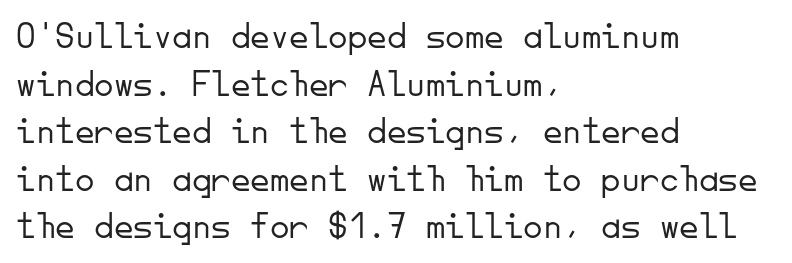
Q: Is the text bold? A: No.
Q: Is the text italic (slanted)? A: No, it is upright.
Q: Is the typeface a serif or a sans-serif typeface? A: Sans-serif.
Q: Is the text underlined? A: No.
Q: How is the paragraph aligned? A: Left-aligned.
Q: Is the spacing between letters normal or unusually wide? A: Normal.
Q: Width (condensed, normal, or wide)? A: Normal.
Q: Stroke contrast? A: Low.
Q: x-height? A: Small.
Q: Monospaced? A: Yes.
